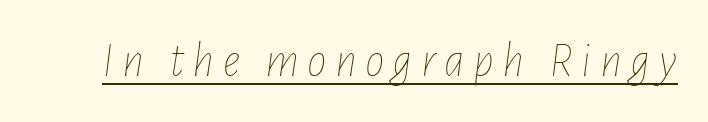
The letters advance in unequal steps, a hallmark of proportional type. Weight: in the light-to-regular range. A rule runs beneath these lines of type. Italic? Definitely — the glyphs are oblique.
